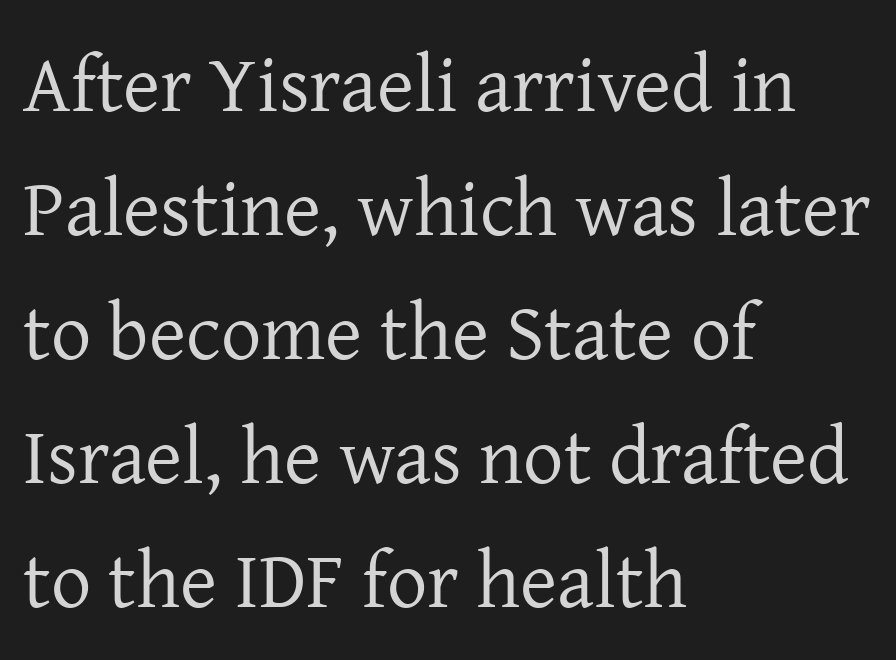
{"serif": "yes", "italic": "no", "bold": "no", "weight": "regular", "width": "normal", "stroke_contrast": "low", "x_height": "medium", "monospaced": "no", "underline": "no", "align": "left", "line_spacing": "normal", "line_spacing_ratio": 1.55, "letter_spacing": "normal", "letter_spacing_em": 0.0, "glyph_px": 80}
